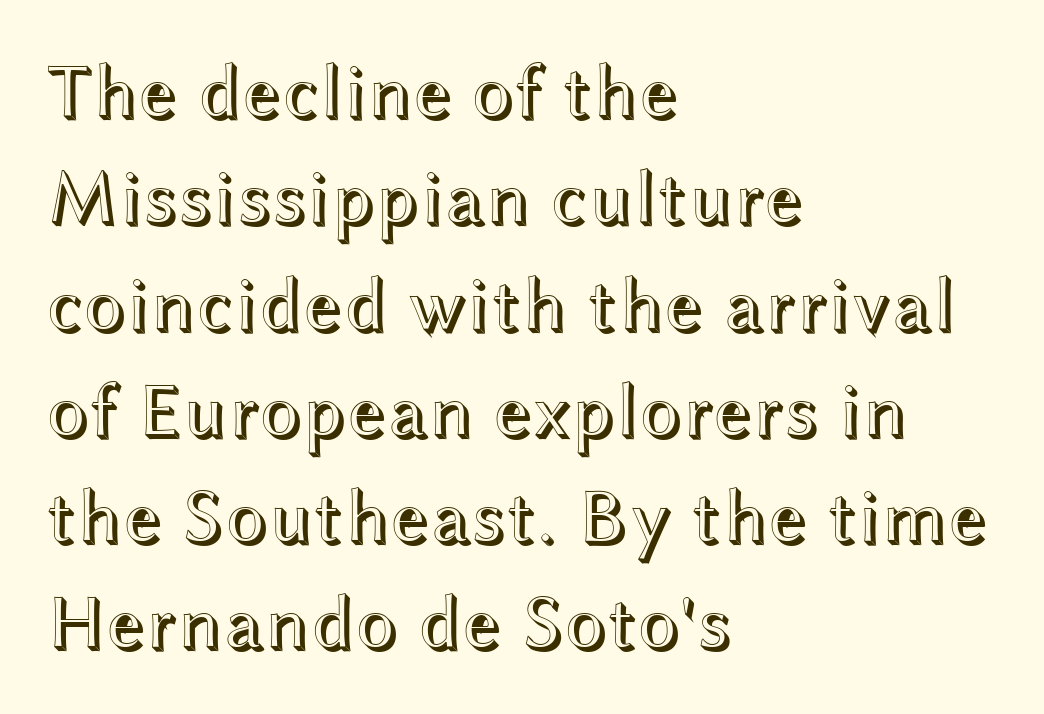
Q: Is the text italic (slanted)? A: No, it is upright.
Q: Is the text underlined? A: No.
Q: How is the paragraph aligned? A: Left-aligned.
Q: Is the spacing between letters normal or unusually wide? A: Normal.
Q: Is the spacing between lines tight, normal or loose? A: Normal.
Q: Width (condensed, normal, or wide)? A: Wide.
Q: x-height? A: Medium.
Q: Monospaced? A: No.
